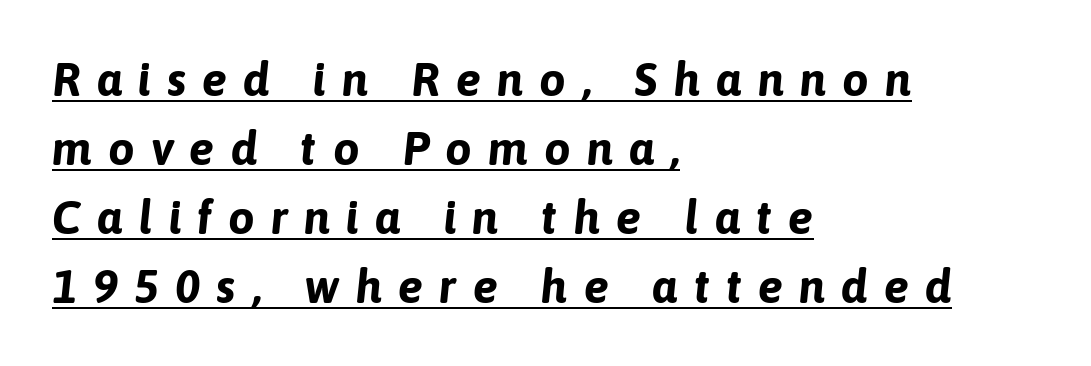
The typography opts for an oblique posture over an upright one. Decoration check: the copy is underlined. There is plenty of visible air inserted between adjacent glyphs. Summary of weight: heavy, a full bold. Is the block centered? No — it sits flush against the left margin. Character widths vary here, with narrow letters taking less room than wide ones.
